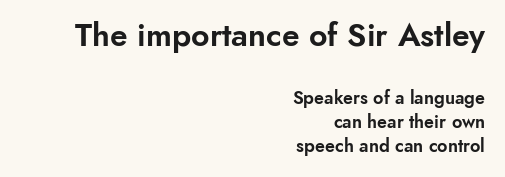
The image shows 32 px sans-serif type, upright; set right-aligned, normal line spacing (1.35x), normal letter spacing, not underlined; the first (top) block is 1.78x larger; low stroke contrast and a small x-height.
